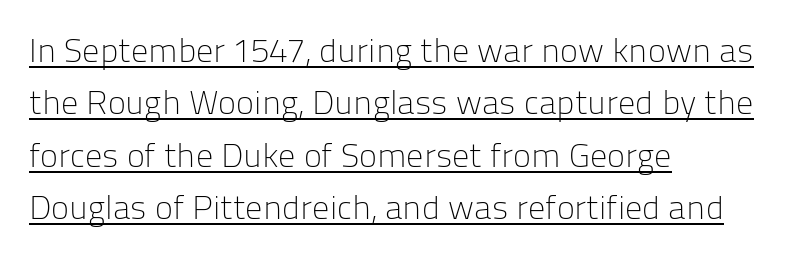
A student would call this left alignment; a typographer would say flush left, rag right. If you drew a line through each stem, it would be perfectly vertical. Students, observe the line beneath the letters — that is underlining. Weight: not bold — regular or lighter. Here the designer chose a conventional face with non-uniform glyph widths.
